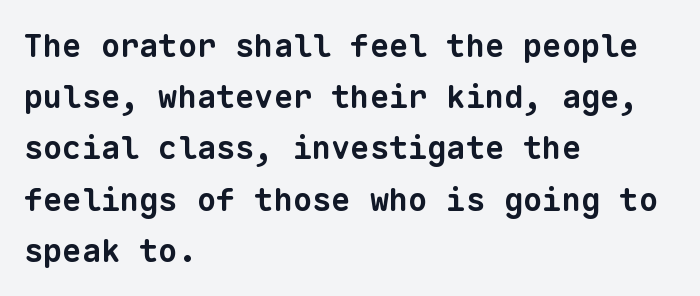
Q: Is the text bold? A: Yes.
Q: Is the typeface a serif or a sans-serif typeface? A: Sans-serif.
Q: Is the text underlined? A: No.
Q: How is the paragraph aligned? A: Left-aligned.
Q: Is the spacing between letters normal or unusually wide? A: Normal.
Q: Is the spacing between lines tight, normal or loose? A: Normal.
Q: Width (condensed, normal, or wide)? A: Normal.
Q: Stroke contrast? A: Low.
Q: x-height? A: Medium.
Q: Monospaced? A: Yes.
